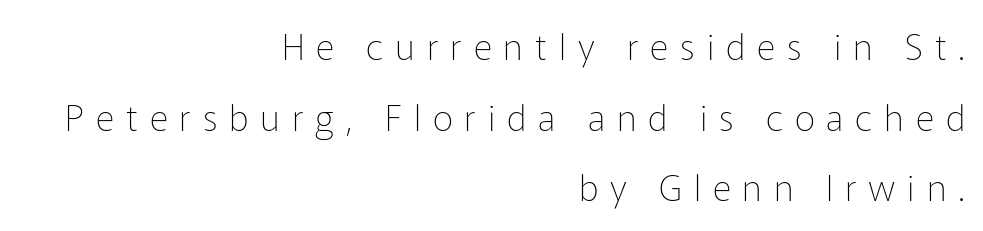
{"serif": "no", "italic": "no", "bold": "no", "weight": "thin", "width": "normal", "stroke_contrast": "low", "x_height": "medium", "monospaced": "no", "underline": "no", "align": "right", "line_spacing": "loose", "line_spacing_ratio": 1.96, "letter_spacing": "wide", "letter_spacing_em": 0.33, "glyph_px": 36}
